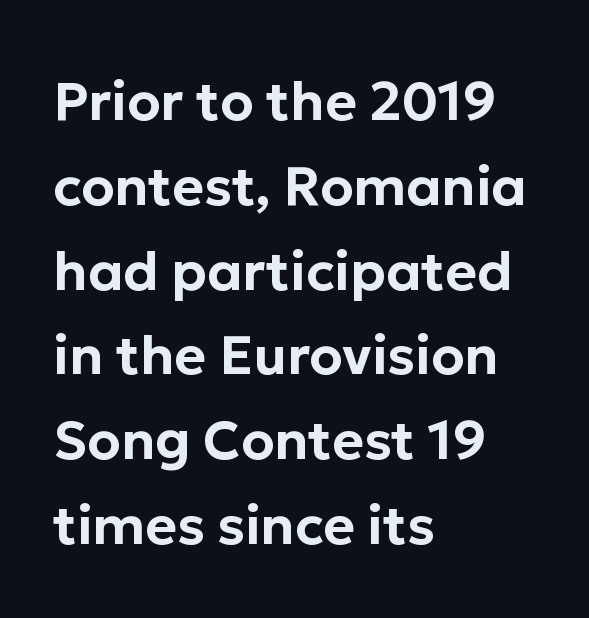
Notice how the passage keeps a crisp vertical edge on the left only. The type sits square on the baseline with zero lean. A bare baseline throughout the passage. Are there feet on the stems? There aren't — it's a sans.
